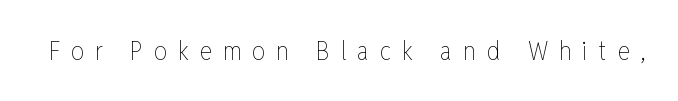
The image shows 26 px text type, upright; set unusually wide letter spacing (+0.42 em), not underlined.
